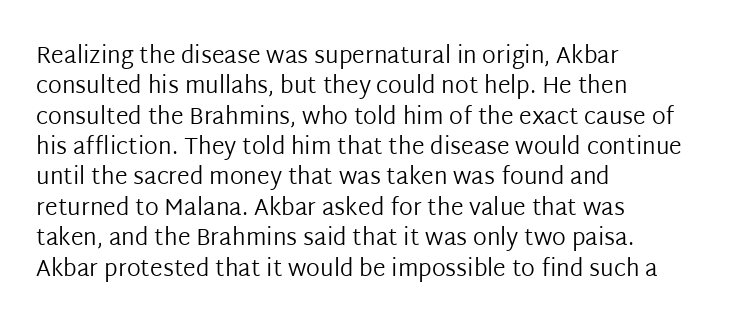
The space directly below the letters is spotless. Caption: standard tracking, unaltered. Vertically, the passage feels balanced, rows spaced as you'd expect. Does the lettering tilt? It doesn't — this is upright.
